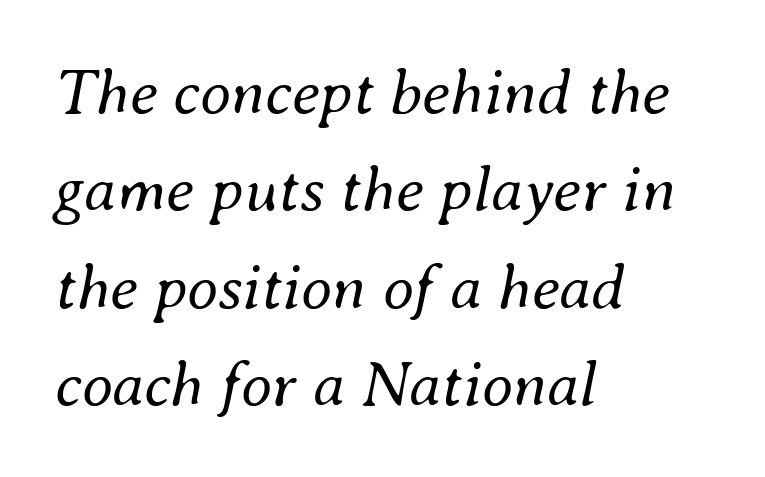
Look at the tracking — it's just the regular setting, nothing added. Ink coverage per letter is moderate at most. Any mark beneath the type? The region is blank. A typesetter would call this proportional, since set widths differ per character. Notice how the stems are inclined rather than vertical — that's the hallmark of italics.
